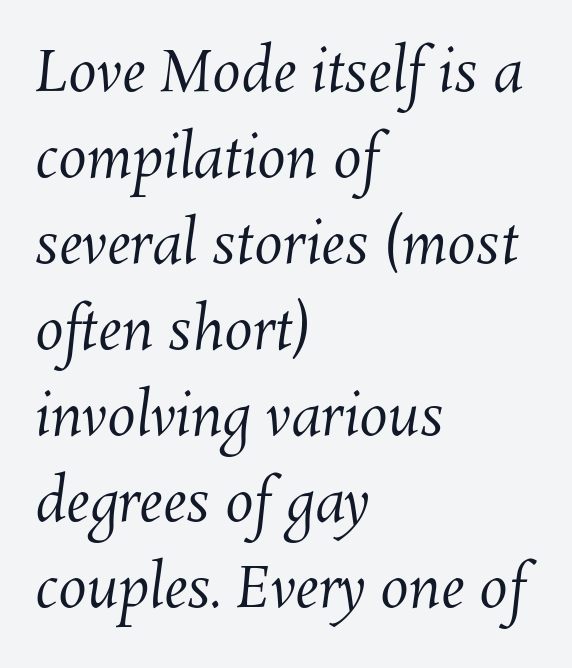
The tracking reads as untouched default to a designer's eye. Regular leading. Summary of weight: not heavy and not bold. Think of a printed novel: that variable character pitch is what you see here. Glance below the letters and you will spot only blank space. Caption: multi-line text, flush left, ragged right.
